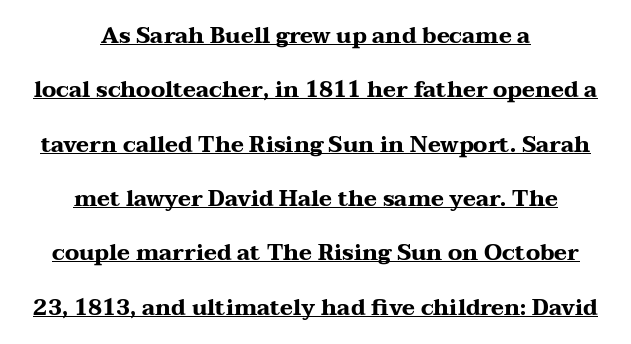
The image shows 22 px bold type, upright; set centered, loose line spacing (2.47x), normal letter spacing, underlined.
